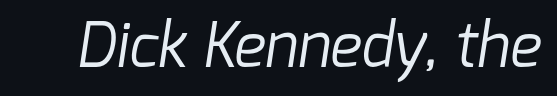
{"serif": "no", "bold": "no", "weight": "regular", "width": "normal", "stroke_contrast": "low", "x_height": "medium", "monospaced": "no", "underline": "no", "letter_spacing": "normal", "letter_spacing_em": 0.0, "glyph_px": 60}
